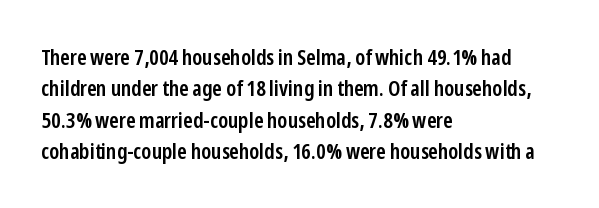
Q: Is the text bold? A: Semi-bold.
Q: Is the text italic (slanted)? A: No, it is upright.
Q: Is the text underlined? A: No.
Q: How is the paragraph aligned? A: Left-aligned.
Q: Is the spacing between letters normal or unusually wide? A: Normal.
Q: Is the spacing between lines tight, normal or loose? A: Normal.
